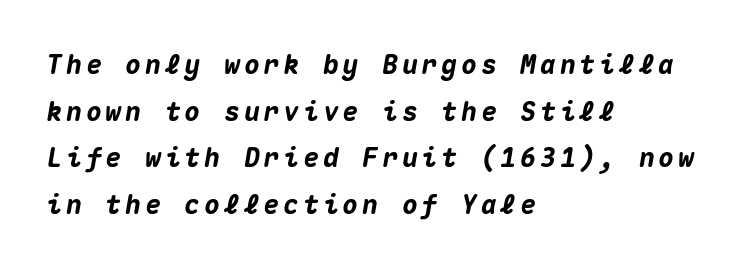
Visually the block forms a straight wall on the left and a jagged coastline on the right. Lines of text with bare space underneath. The face used here has a pronounced slope to its letters. Weight check: bold — yes, fully.
